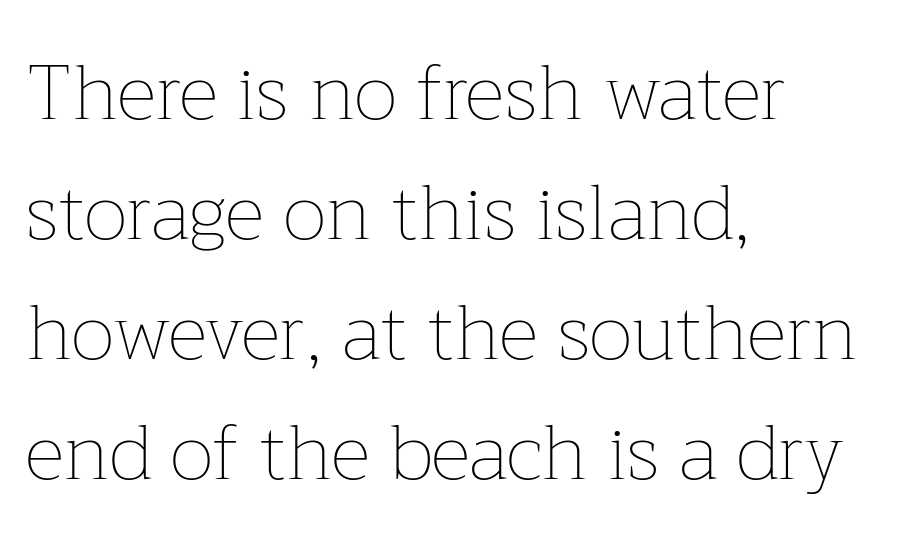
Baseline-to-baseline distance is the conventional proportion of letter height. The rag falls on the right side of this text block. Posture: vertical. Varying glyph widths throughout — classic text-font behaviour. The letters look calm and open, with moderate or lighter stems. The letterforms sit shoulder to shoulder at normal distance.
